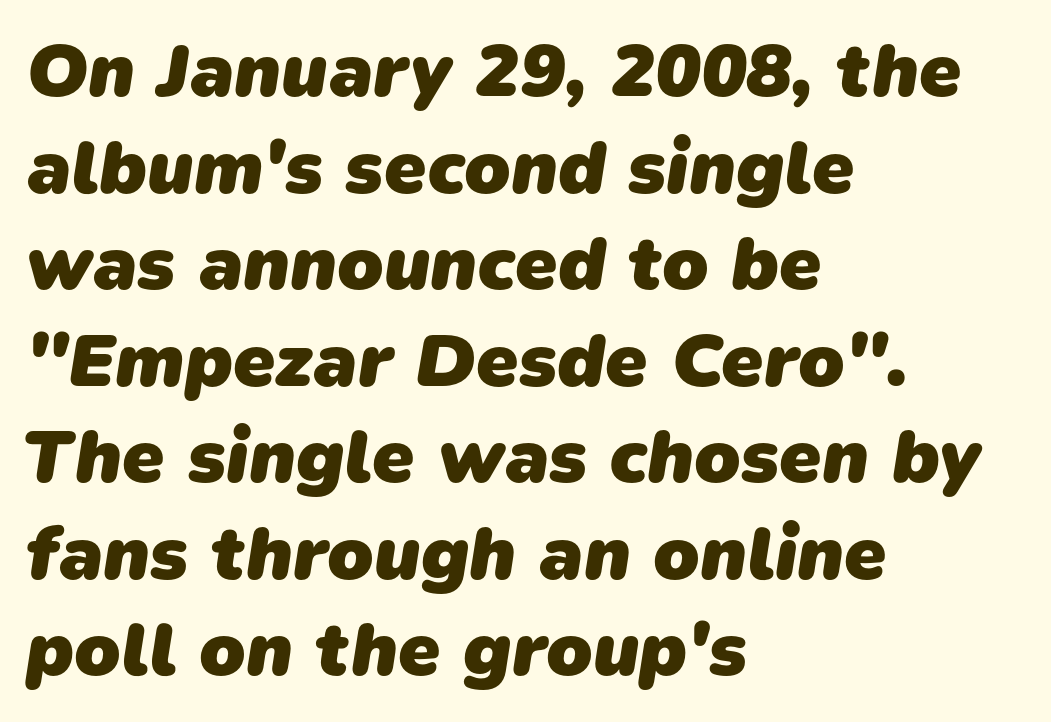
Looks like regular typesetting: each glyph gets only the width it needs. The specimen omits any rule beneath the text block's lines. Does the leading feel generous? No, just average. Caption: bold face, heavy strokes. The text block is weighted toward the left margin, trailing off unevenly rightward.
